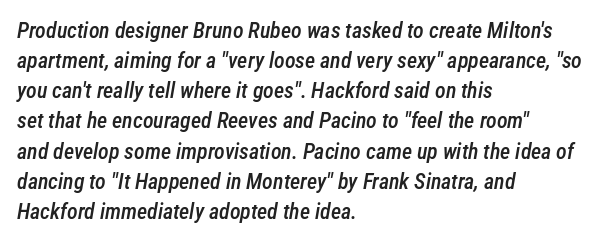
{"italic": "yes", "lean": "right", "slant_degrees": 12, "bold": "semi", "underline": "no", "align": "left", "line_spacing": "normal", "line_spacing_ratio": 1.37, "letter_spacing": "normal", "letter_spacing_em": 0.0, "glyph_px": 22}
